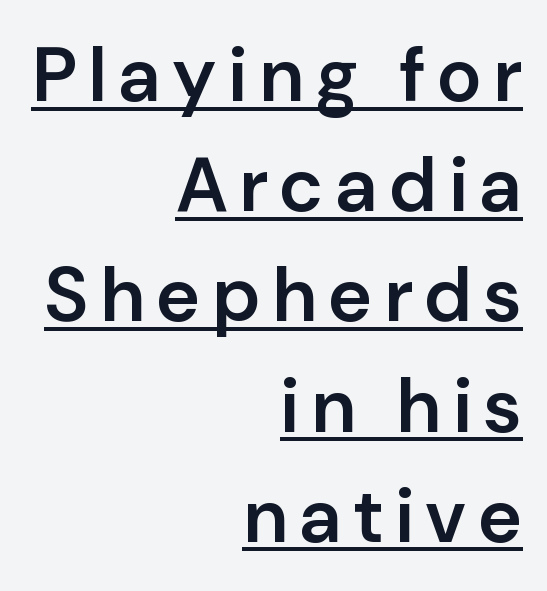
{"serif": "no", "italic": "no", "bold": "semi", "weight": "semibold", "width": "normal", "stroke_contrast": "low", "x_height": "medium", "monospaced": "no", "underline": "yes", "align": "right", "line_spacing": "normal", "line_spacing_ratio": 1.45, "glyph_px": 76}
